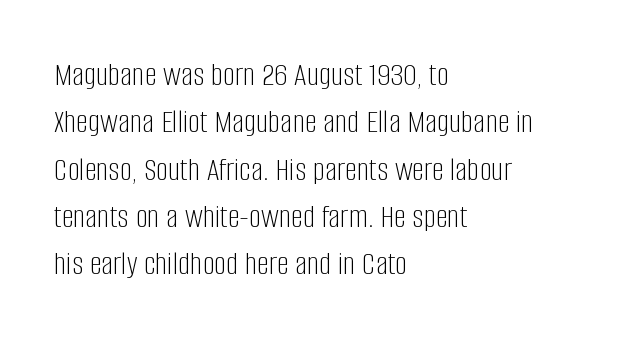
{"serif": "no", "italic": "no", "bold": "no", "weight": "light", "width": "condensed", "stroke_contrast": "low", "x_height": "large", "monospaced": "no", "underline": "no", "align": "left", "line_spacing": "normal", "line_spacing_ratio": 1.39, "letter_spacing": "normal", "letter_spacing_em": 0.0, "glyph_px": 34}
